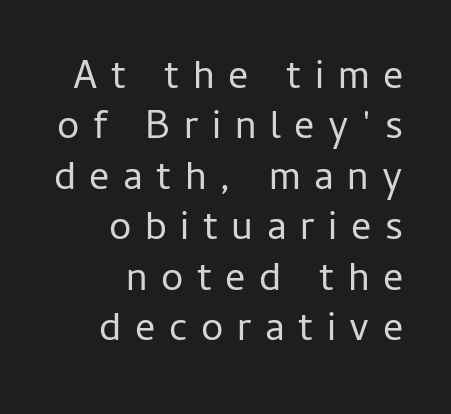
{"serif": "no", "italic": "no", "bold": "no", "weight": "regular", "width": "normal", "stroke_contrast": "low", "x_height": "medium", "monospaced": "no", "underline": "no", "align": "right", "line_spacing": "normal", "line_spacing_ratio": 1.26, "letter_spacing": "wide", "letter_spacing_em": 0.34, "glyph_px": 40}
